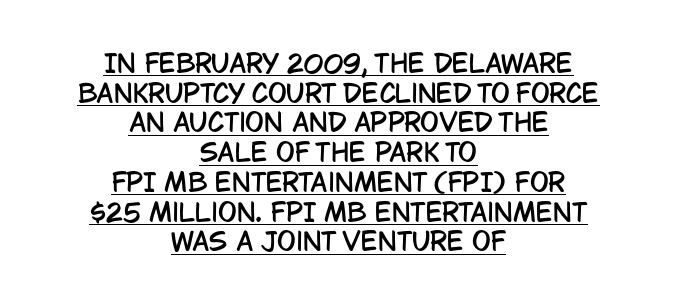
The image shows 25 px text type, upright; set centered, line spacing 1.19x, normal letter spacing, underlined.
